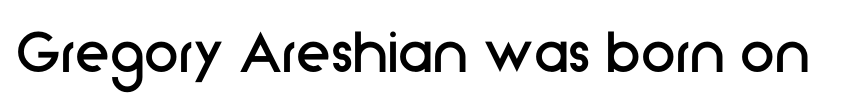
Vertical stems look standard width or narrower in stroke. The glyphs are unaccompanied by any horizontal stroke below them. Unlike italic type, these characters show no tilt at all. Honestly, the letter spacing is just normal — you wouldn't notice it. Varying glyph widths throughout — classic text-font behaviour.
